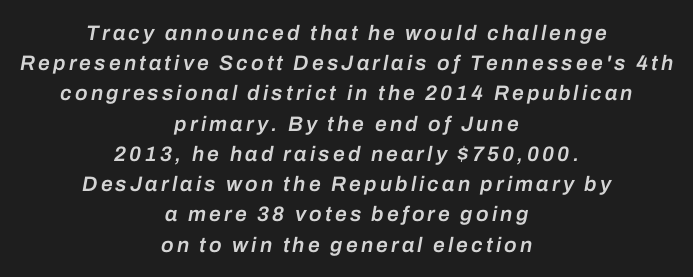
The image shows 21 px text type, italic (leaning right); set centered, normal line spacing (1.44x), not underlined.
